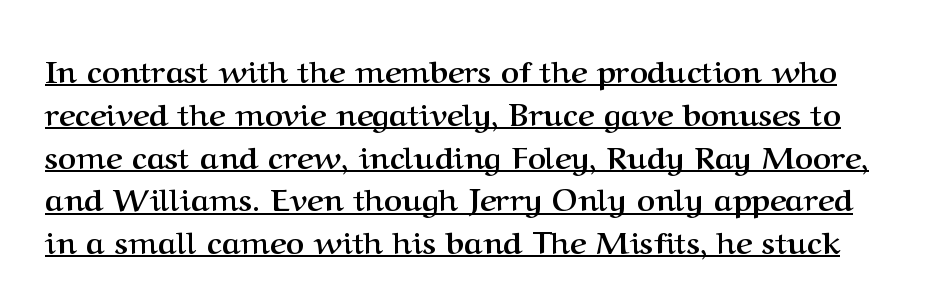
The image shows 31 px semibold serif type, upright; set normal line spacing (1.38x), normal letter spacing, underlined; medium stroke contrast and a medium x-height.
